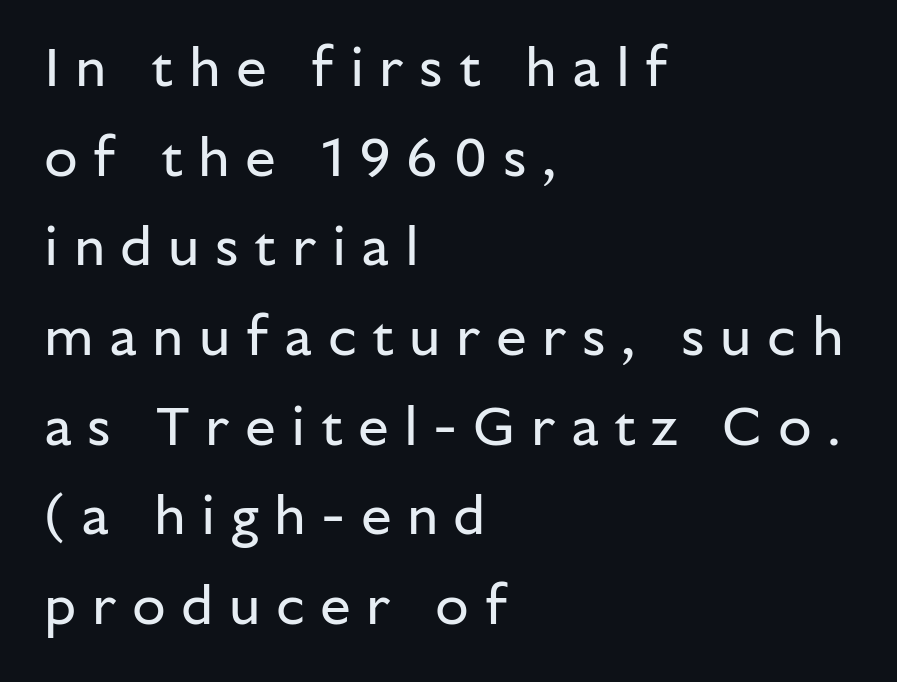
Q: Is the text bold? A: No.
Q: Is the text italic (slanted)? A: No, it is upright.
Q: Is the typeface a serif or a sans-serif typeface? A: Sans-serif.
Q: Is the text underlined? A: No.
Q: How is the paragraph aligned? A: Left-aligned.
Q: Is the spacing between letters normal or unusually wide? A: Unusually wide.
Q: Is the spacing between lines tight, normal or loose? A: Normal.
Q: Width (condensed, normal, or wide)? A: Normal.
Q: Stroke contrast? A: Low.
Q: x-height? A: Medium.
Q: Monospaced? A: No.
